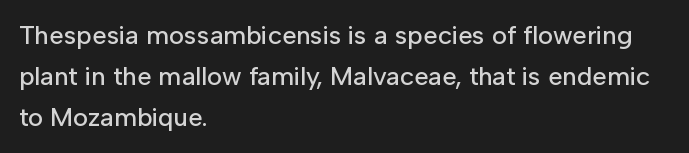
Descenders hang freely into open space. The font's upright variant was chosen for this text. Alignment: flush left. Leading: standard. The letterforms sit shoulder to shoulder at normal distance.
